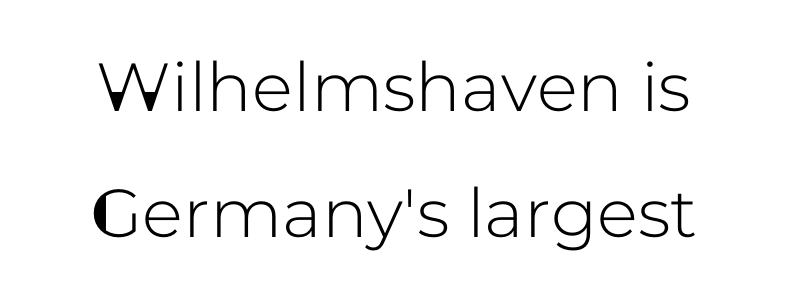
{"serif": "no", "italic": "no", "width": "normal", "stroke_contrast": "low", "x_height": "medium", "monospaced": "no", "underline": "no", "line_spacing_ratio": 1.86, "letter_spacing": "normal", "letter_spacing_em": 0.0, "glyph_px": 68}
